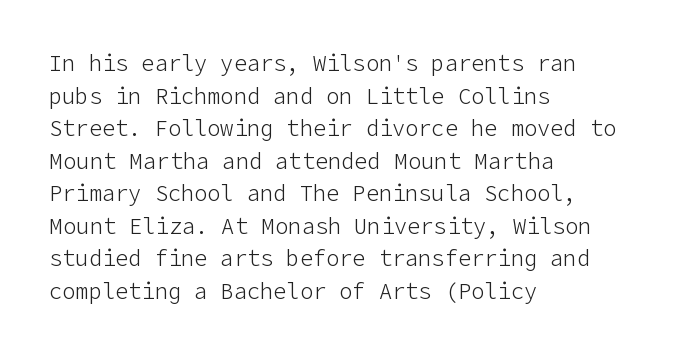
{"italic": "no", "bold": "no", "underline": "no", "align": "left", "line_spacing": "normal", "line_spacing_ratio": 1.48, "letter_spacing": "normal", "letter_spacing_em": 0.0, "glyph_px": 22}
